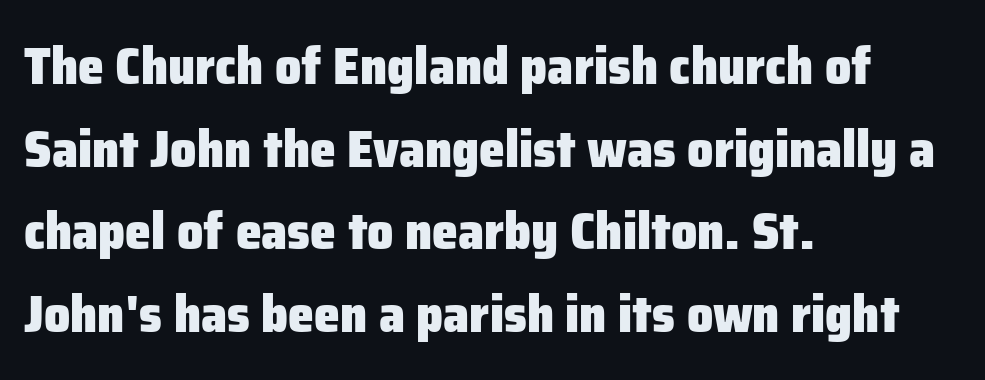
{"serif": "no", "italic": "no", "bold": "yes", "weight": "heavy", "width": "normal", "stroke_contrast": "low", "x_height": "medium", "monospaced": "no", "underline": "no", "align": "left", "line_spacing": "normal", "line_spacing_ratio": 1.59, "letter_spacing": "normal", "letter_spacing_em": 0.0, "glyph_px": 52}
